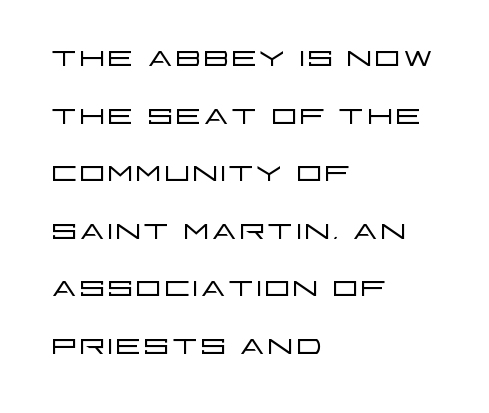
Q: Is the text bold? A: No.
Q: Is the text italic (slanted)? A: No, it is upright.
Q: Is the typeface a serif or a sans-serif typeface? A: Sans-serif.
Q: Is the text underlined? A: No.
Q: How is the paragraph aligned? A: Left-aligned.
Q: Is the spacing between letters normal or unusually wide? A: Normal.
Q: Is the spacing between lines tight, normal or loose? A: Normal.
Q: Width (condensed, normal, or wide)? A: Wide.
Q: Stroke contrast? A: Low.
Q: x-height? A: Large.
Q: Monospaced? A: No.
